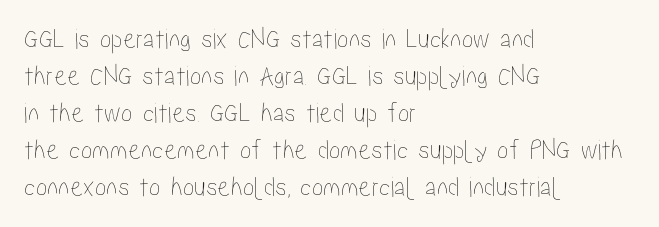
In terms of leading, this rendering sits right in the middle. Nope, not italic — everything's standing straight. Short and long lines alike share a common starting point at left. Proportional: the letters do not fall into vertical columns.
